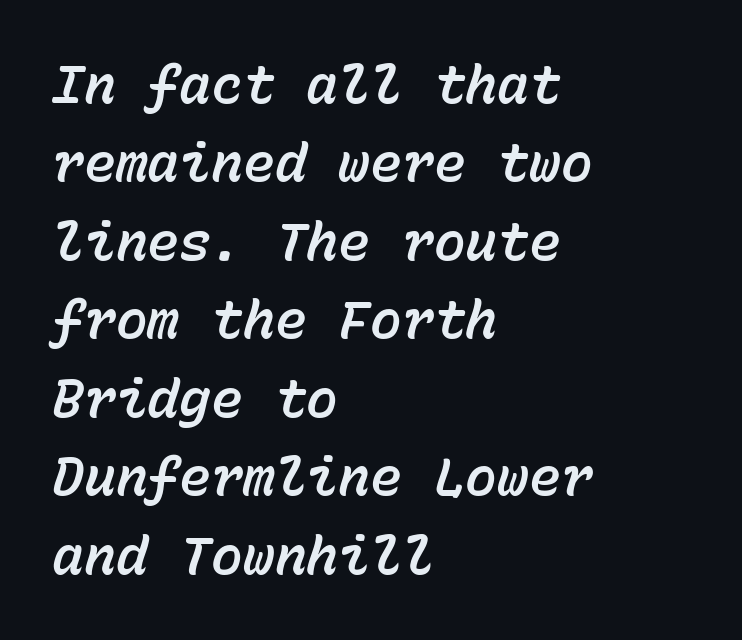
{"italic": "yes", "lean": "right", "slant_degrees": 15, "width": "normal", "stroke_contrast": "low", "x_height": "medium", "monospaced": "yes", "underline": "no", "align": "left", "line_spacing": "normal", "line_spacing_ratio": 1.48, "letter_spacing": "normal", "letter_spacing_em": 0.0, "glyph_px": 53}
